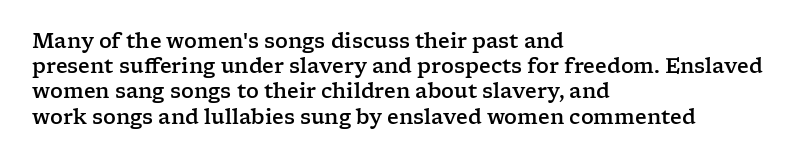
{"italic": "no", "underline": "no", "align": "left", "line_spacing": "normal", "line_spacing_ratio": 1.26, "letter_spacing": "normal", "letter_spacing_em": 0.0, "glyph_px": 20}
